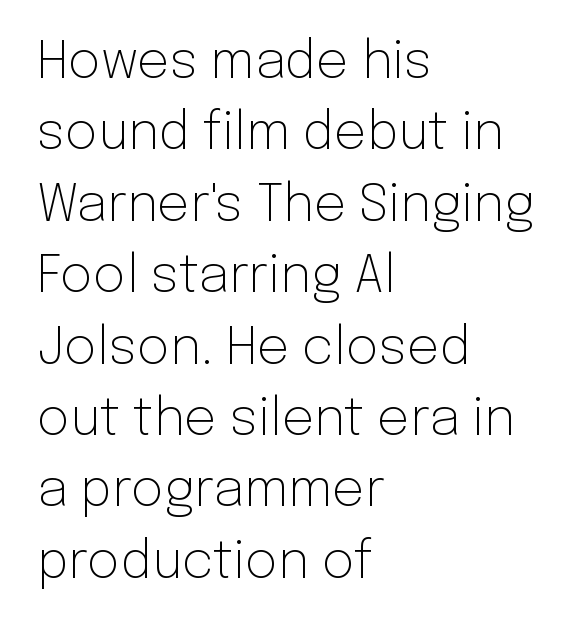
{"serif": "no", "italic": "no", "bold": "no", "weight": "light", "width": "normal", "stroke_contrast": "low", "x_height": "medium", "monospaced": "no", "underline": "no", "align": "left", "line_spacing": "normal", "line_spacing_ratio": 1.4, "letter_spacing": "normal", "letter_spacing_em": 0.0, "glyph_px": 51}
